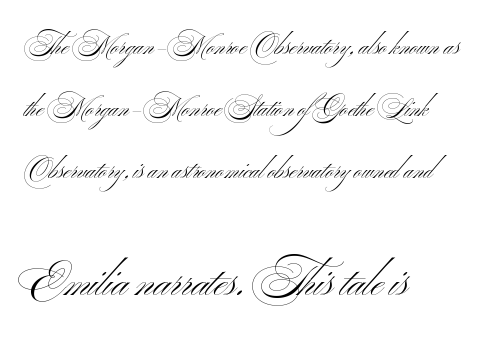
{"serif": "no", "bold": "no", "weight": "light", "width": "wide", "stroke_contrast": "medium", "x_height": "small", "monospaced": "no", "underline": "no", "align": "left", "line_spacing": "loose", "line_spacing_ratio": 2.49, "letter_spacing": "normal", "letter_spacing_em": 0.0, "larger_block": "second", "size_ratio": 1.72, "glyph_px": 43}
